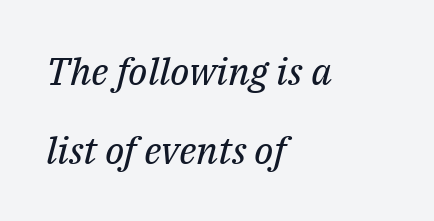
The image shows 38 px regular-weight serif type, italic (leaning right); set left-aligned, loose line spacing (2.07x), normal letter spacing, not underlined; medium stroke contrast and a medium x-height.
